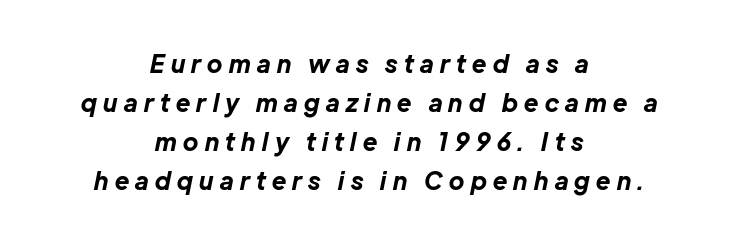
Q: Is the text bold? A: Yes.
Q: Is the text italic (slanted)? A: Yes, it leans right by about 12 degrees.
Q: Is the text underlined? A: No.
Q: How is the paragraph aligned? A: Centered.
Q: Is the spacing between letters normal or unusually wide? A: Unusually wide.
Q: Is the spacing between lines tight, normal or loose? A: Normal.
